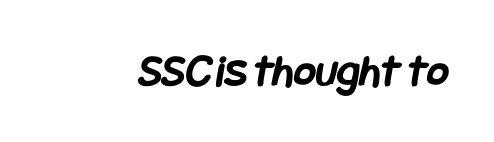
The image shows 47 px semibold, condensed sans-serif type; set normal letter spacing, not underlined; low stroke contrast and a large x-height.
